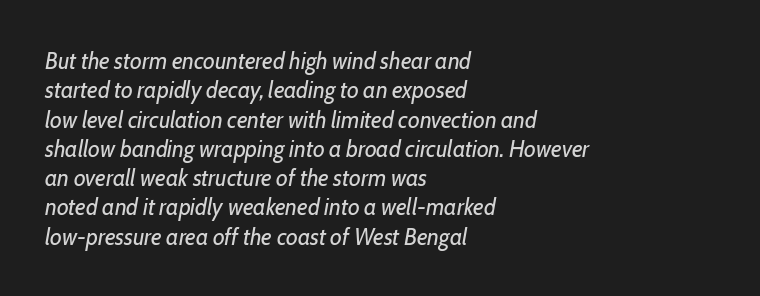
{"italic": "yes", "lean": "right", "slant_degrees": 10, "bold": "no", "underline": "no", "align": "left", "line_spacing_ratio": 1.22, "letter_spacing": "normal", "letter_spacing_em": 0.0, "glyph_px": 24}
